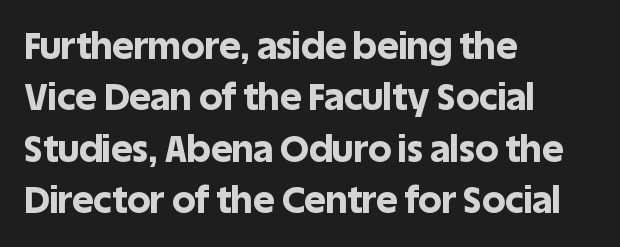
The image shows 37 px bold sans-serif type, upright; set left-aligned, normal line spacing (1.39x), normal letter spacing, not underlined; a large x-height.
